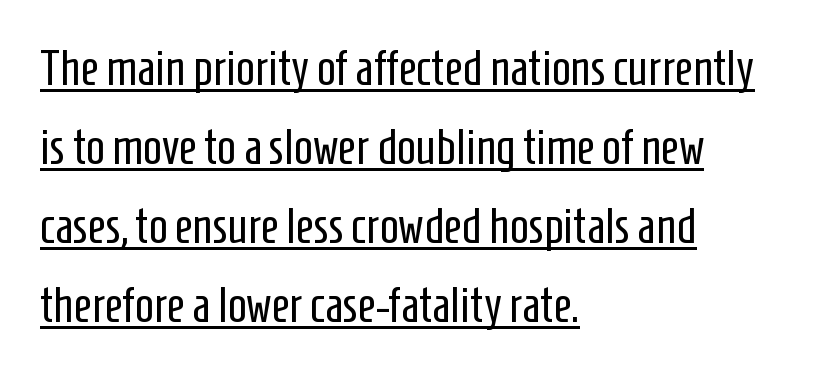
Q: Is the text bold? A: No.
Q: Is the text italic (slanted)? A: No, it is upright.
Q: Is the typeface a serif or a sans-serif typeface? A: Sans-serif.
Q: Is the text underlined? A: Yes.
Q: How is the paragraph aligned? A: Left-aligned.
Q: Is the spacing between letters normal or unusually wide? A: Normal.
Q: Is the spacing between lines tight, normal or loose? A: Normal.
Q: Width (condensed, normal, or wide)? A: Condensed.
Q: Stroke contrast? A: Low.
Q: x-height? A: Medium.
Q: Monospaced? A: No.
